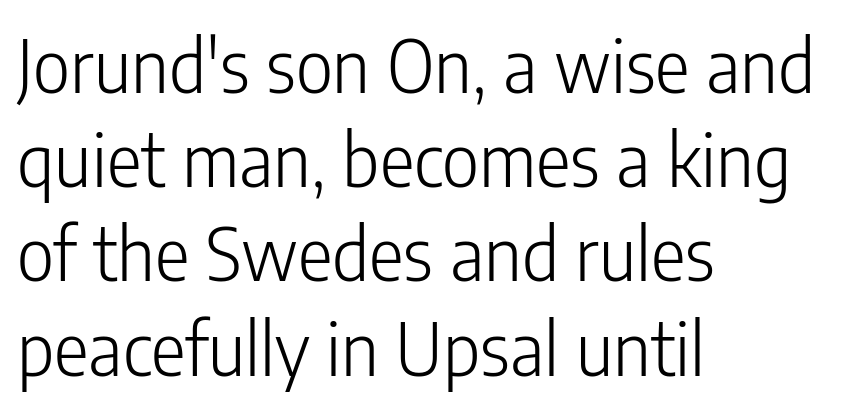
The rag falls on the right side of this text block. Do the letters lean? They stand straight. One glance says typical: line gaps are just what's usual. The specimen omits any rule beneath the text block's lines. Words appear dense and cohesive because spacing is normal.
